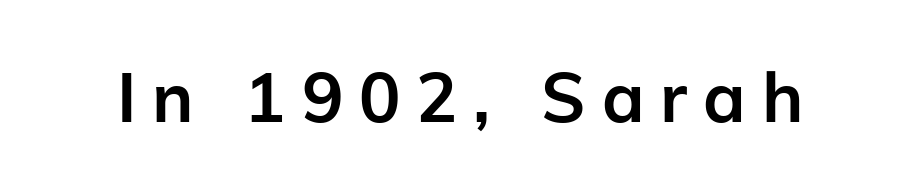
The image shows 69 px semibold sans-serif type, upright; set unusually wide letter spacing (+0.23 em), not underlined; low stroke contrast and a medium x-height.
